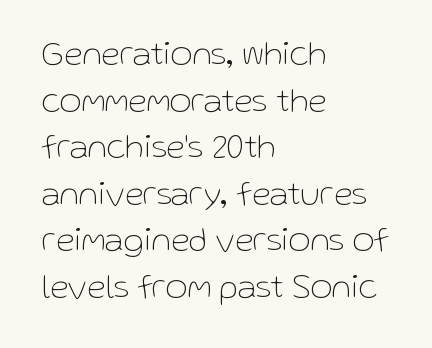
Q: Is the text bold? A: No.
Q: Is the text italic (slanted)? A: No, it is upright.
Q: Is the typeface a serif or a sans-serif typeface? A: Sans-serif.
Q: Is the text underlined? A: No.
Q: How is the paragraph aligned? A: Left-aligned.
Q: Is the spacing between letters normal or unusually wide? A: Normal.
Q: Is the spacing between lines tight, normal or loose? A: Normal.
Q: Width (condensed, normal, or wide)? A: Normal.
Q: Stroke contrast? A: Low.
Q: x-height? A: Medium.
Q: Monospaced? A: No.
